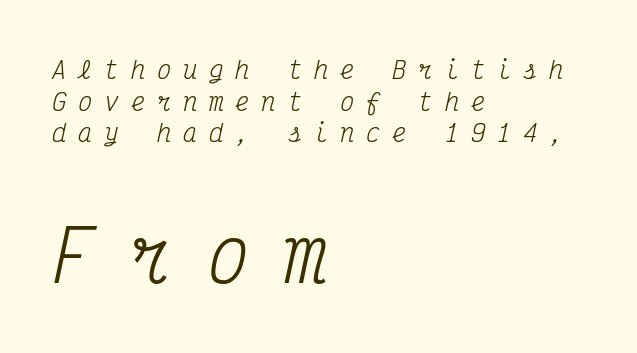
Q: Is the text bold? A: No.
Q: Is the text italic (slanted)? A: Yes, it leans right by about 12 degrees.
Q: Is the typeface a serif or a sans-serif typeface? A: Serif.
Q: Is the text underlined? A: No.
Q: How is the paragraph aligned? A: Left-aligned.
Q: Is the spacing between letters normal or unusually wide? A: Unusually wide.
Q: Is the spacing between lines tight, normal or loose? A: Normal.
Q: Which block of text is set in a larger size, the first (top) or the second (bottom)? A: The second (bottom) one.
Q: Width (condensed, normal, or wide)? A: Condensed.
Q: Stroke contrast? A: Medium.
Q: x-height? A: Medium.
Q: Monospaced? A: Yes.
